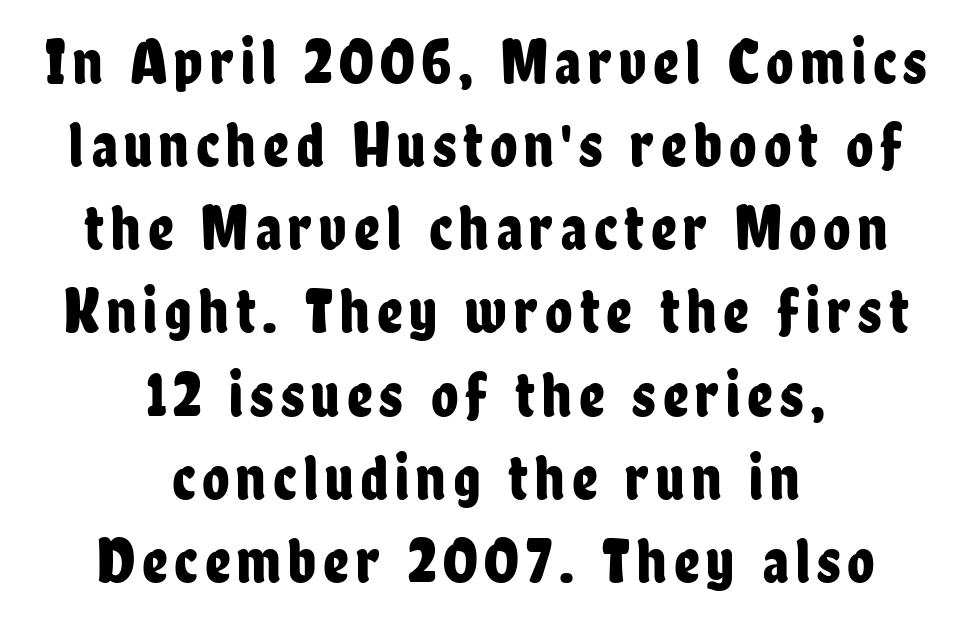
Q: Is the text italic (slanted)? A: No, it is upright.
Q: Is the typeface a serif or a sans-serif typeface? A: Sans-serif.
Q: Is the text underlined? A: No.
Q: How is the paragraph aligned? A: Centered.
Q: Is the spacing between lines tight, normal or loose? A: Normal.
Q: Width (condensed, normal, or wide)? A: Condensed.
Q: Stroke contrast? A: Low.
Q: x-height? A: Medium.
Q: Monospaced? A: No.
